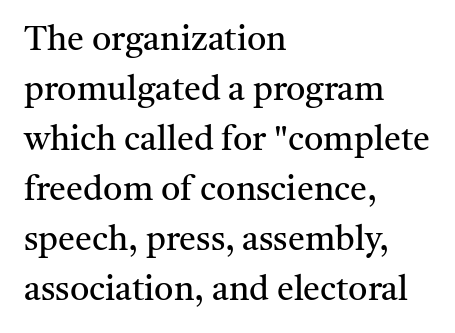
The letters advance in unequal steps, a hallmark of proportional type. Ascenders rise straight up at ninety degrees. Vertically, the passage feels balanced, rows spaced as you'd expect. Does the type have serifs? Yes, each stem ends in a small foot.
